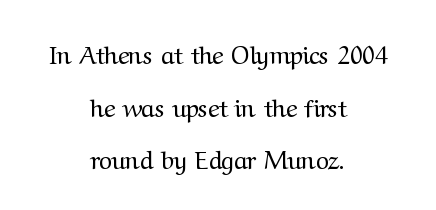
{"italic": "no", "bold": "no", "underline": "no", "align": "center", "line_spacing": "loose", "line_spacing_ratio": 2.11, "letter_spacing": "normal", "letter_spacing_em": 0.0, "glyph_px": 25}
